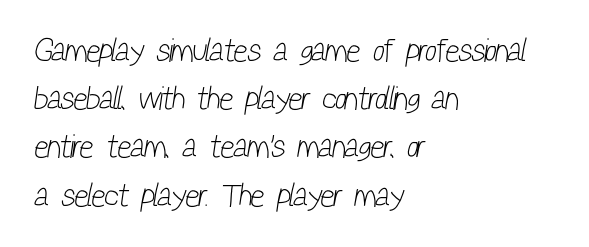
The image shows 33 px light, condensed sans-serif type; set left-aligned, normal line spacing (1.46x), normal letter spacing, not underlined; low stroke contrast and a medium x-height.
